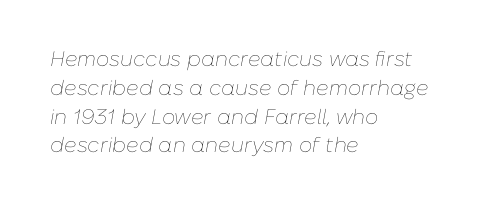
Line starts are locked; line ends wander. Standard letterfit; no display-style spreading of the glyphs. A typesetter would mark this as italic. The face looks like a standard text weight, possibly lighter.
